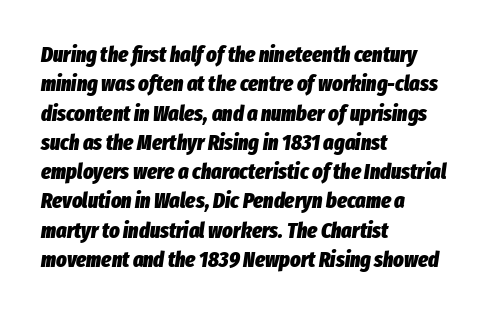
{"italic": "yes", "lean": "right", "slant_degrees": 8, "bold": "yes", "underline": "no", "align": "left", "line_spacing": "normal", "line_spacing_ratio": 1.33, "letter_spacing": "normal", "letter_spacing_em": 0.0, "glyph_px": 22}
